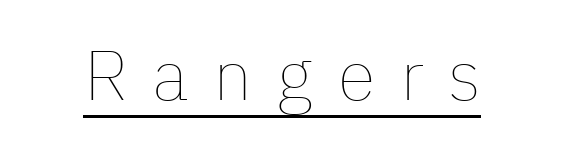
{"italic": "no", "bold": "no", "weight": "thin", "width": "normal", "stroke_contrast": "low", "x_height": "medium", "monospaced": "no", "underline": "yes", "letter_spacing": "wide", "letter_spacing_em": 0.35, "glyph_px": 70}
